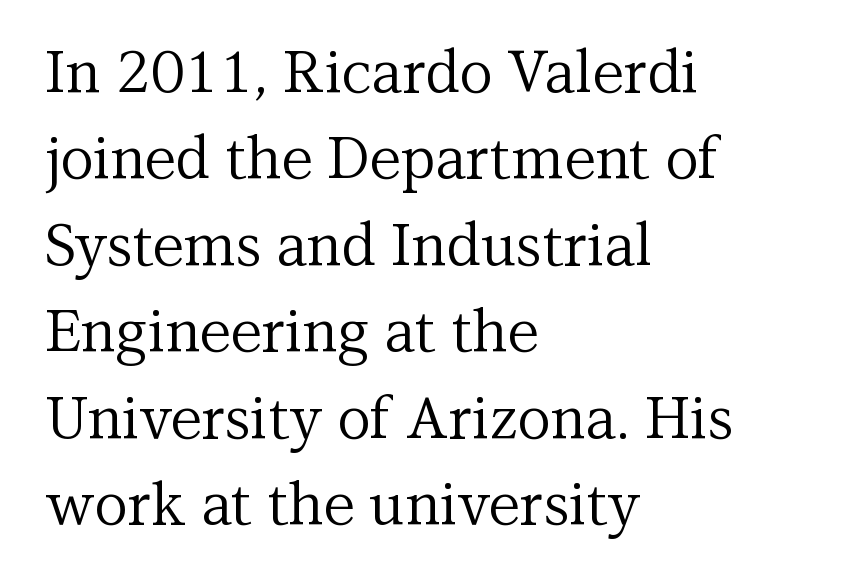
Q: Is the text bold? A: No.
Q: Is the text italic (slanted)? A: No, it is upright.
Q: Is the typeface a serif or a sans-serif typeface? A: Serif.
Q: Is the text underlined? A: No.
Q: How is the paragraph aligned? A: Left-aligned.
Q: Is the spacing between letters normal or unusually wide? A: Normal.
Q: Is the spacing between lines tight, normal or loose? A: Normal.
Q: Width (condensed, normal, or wide)? A: Normal.
Q: Stroke contrast? A: Medium.
Q: x-height? A: Medium.
Q: Monospaced? A: No.
